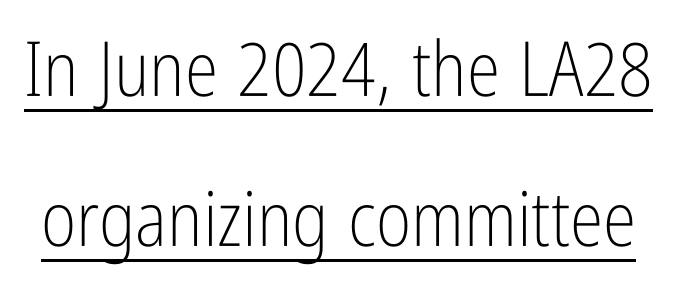
{"serif": "no", "italic": "no", "bold": "no", "weight": "light", "width": "condensed", "stroke_contrast": "low", "x_height": "medium", "monospaced": "no", "underline": "yes", "line_spacing": "loose", "line_spacing_ratio": 1.97, "letter_spacing": "normal", "letter_spacing_em": 0.0, "glyph_px": 76}
